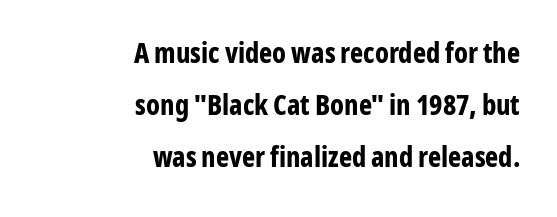
The image shows 28 px bold, condensed sans-serif type, upright; set right-aligned, line spacing 1.86x, normal letter spacing, not underlined; low stroke contrast and a medium x-height.
